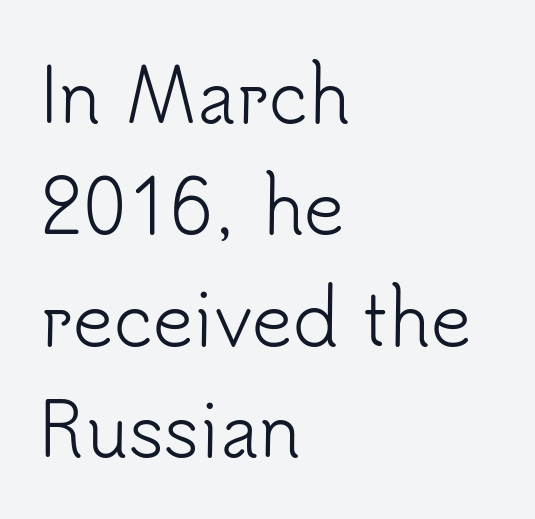
{"serif": "no", "italic": "no", "bold": "no", "weight": "light", "width": "normal", "stroke_contrast": "low", "x_height": "small", "monospaced": "no", "underline": "no", "align": "left", "line_spacing": "normal", "line_spacing_ratio": 1.57, "letter_spacing": "normal", "letter_spacing_em": 0.0, "glyph_px": 71}
